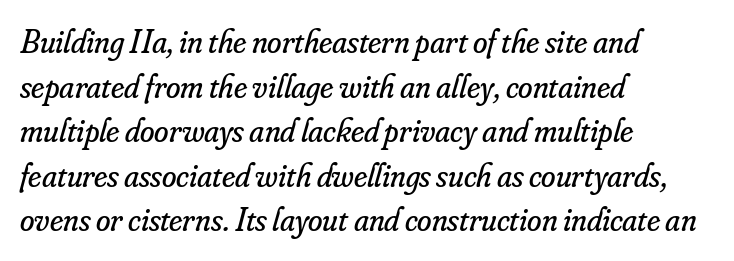
{"serif": "yes", "italic": "yes", "lean": "right", "slant_degrees": 16, "bold": "no", "weight": "regular", "width": "normal", "stroke_contrast": "low", "x_height": "small", "monospaced": "no", "underline": "no", "align": "left", "line_spacing": "normal", "line_spacing_ratio": 1.35, "letter_spacing": "normal", "letter_spacing_em": 0.0, "glyph_px": 33}
